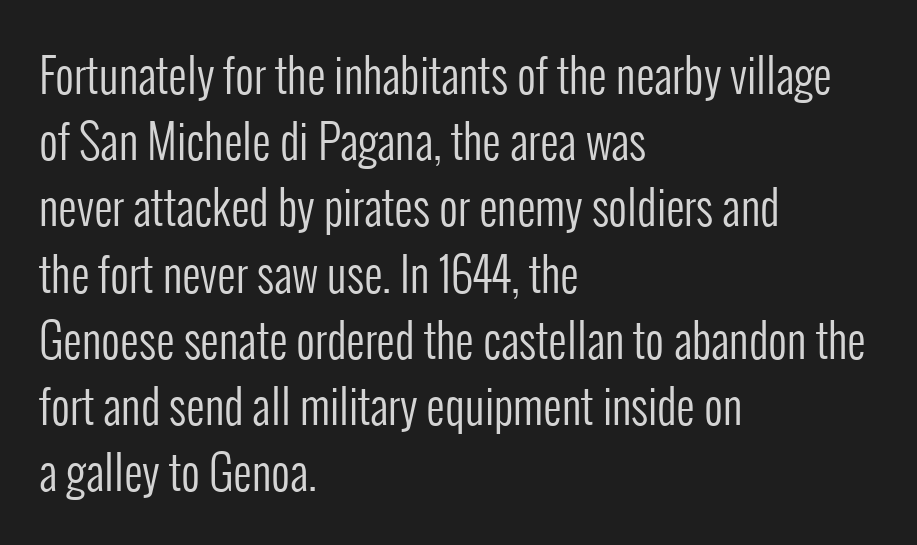
Q: Is the text bold? A: No.
Q: Is the text italic (slanted)? A: No, it is upright.
Q: Is the typeface a serif or a sans-serif typeface? A: Sans-serif.
Q: Is the text underlined? A: No.
Q: How is the paragraph aligned? A: Left-aligned.
Q: Is the spacing between letters normal or unusually wide? A: Normal.
Q: Is the spacing between lines tight, normal or loose? A: Normal.
Q: Width (condensed, normal, or wide)? A: Condensed.
Q: Stroke contrast? A: Low.
Q: x-height? A: Medium.
Q: Monospaced? A: No.
